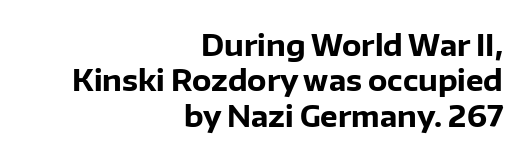
These lines are rendered in a variable-pitch font. This rendering uses right alignment, leaving the left contour irregular. Whoever set this chose a conventional vertical rhythm. The typesetting leans heavy: a genuine bold.
